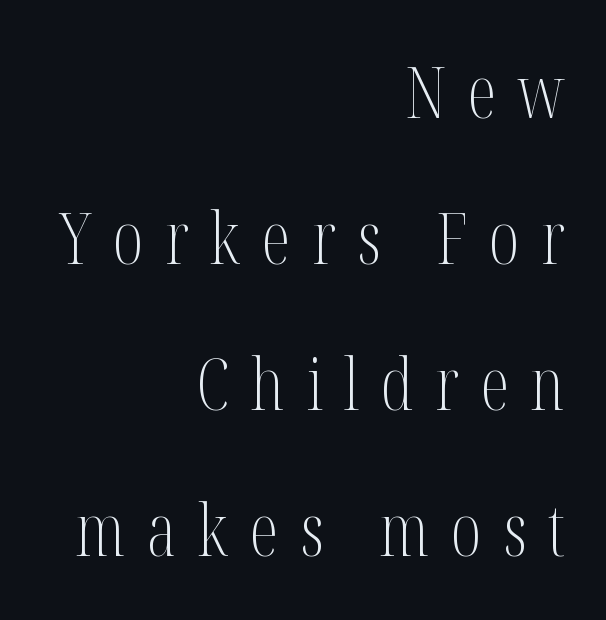
The face used here is rendered with a markedly widened letterfit. Typeset ragged left — the right edge is the straight one. These lines are composed in type with serifs. Descenders hang freely into open space.
